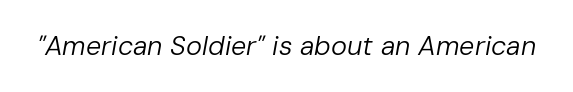
The image shows 27 px text type, italic (leaning right); set normal letter spacing, not underlined.
